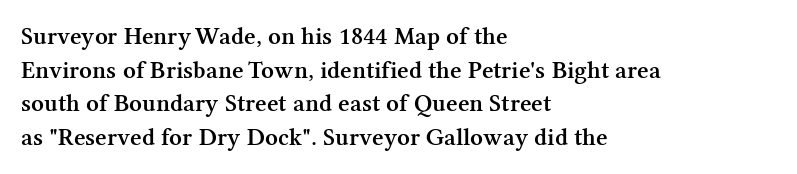
Q: Is the text bold? A: Semi-bold.
Q: Is the text italic (slanted)? A: No, it is upright.
Q: Is the text underlined? A: No.
Q: How is the paragraph aligned? A: Left-aligned.
Q: Is the spacing between letters normal or unusually wide? A: Normal.
Q: Is the spacing between lines tight, normal or loose? A: Normal.
